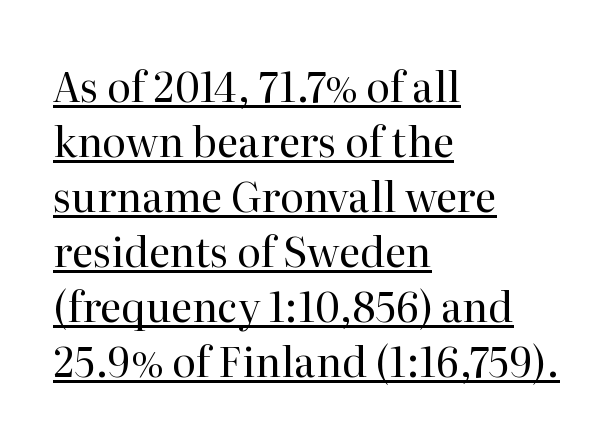
Q: Is the text bold? A: No.
Q: Is the text italic (slanted)? A: No, it is upright.
Q: Is the typeface a serif or a sans-serif typeface? A: Serif.
Q: Is the text underlined? A: Yes.
Q: How is the paragraph aligned? A: Left-aligned.
Q: Is the spacing between letters normal or unusually wide? A: Normal.
Q: Is the spacing between lines tight, normal or loose? A: Normal.
Q: Width (condensed, normal, or wide)? A: Normal.
Q: Stroke contrast? A: High.
Q: x-height? A: Medium.
Q: Monospaced? A: No.
